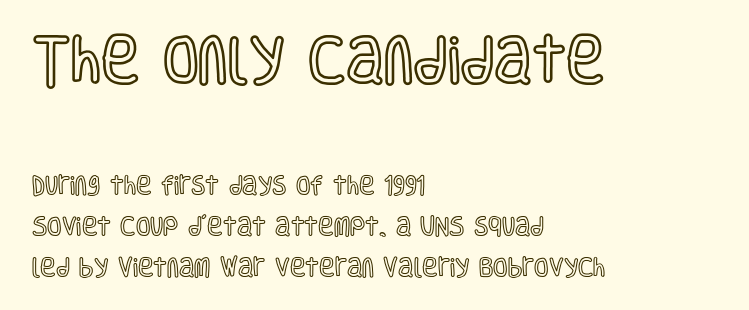
Q: Is the text italic (slanted)? A: No, it is upright.
Q: Is the text underlined? A: No.
Q: How is the paragraph aligned? A: Left-aligned.
Q: Is the spacing between letters normal or unusually wide? A: Normal.
Q: Is the spacing between lines tight, normal or loose? A: Loose.
Q: Which block of text is set in a larger size, the first (top) or the second (bottom)? A: The first (top) one.
Q: Width (condensed, normal, or wide)? A: Condensed.
Q: x-height? A: Large.
Q: Monospaced? A: No.
